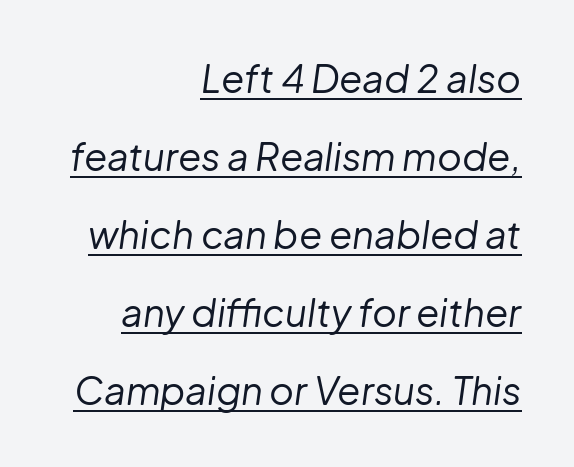
The rendering applies a slant to the glyphs. Vertically, the passage feels expansive, rows floating well apart. These lines stack with their right ends in a neat column. Letter spacing: default. Ink coverage per letter is moderate at most.
